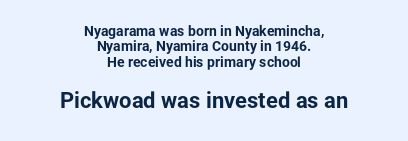
Q: Is the text bold? A: Yes.
Q: Is the text italic (slanted)? A: No, it is upright.
Q: Is the text underlined? A: No.
Q: How is the paragraph aligned? A: Centered.
Q: Is the spacing between letters normal or unusually wide? A: Normal.
Q: Is the spacing between lines tight, normal or loose? A: Tight.
Q: Which block of text is set in a larger size, the first (top) or the second (bottom)? A: The second (bottom) one.
